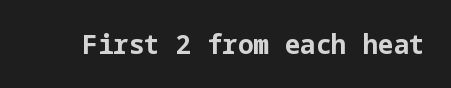
The image shows 26 px bold type, upright; set normal letter spacing, not underlined.
